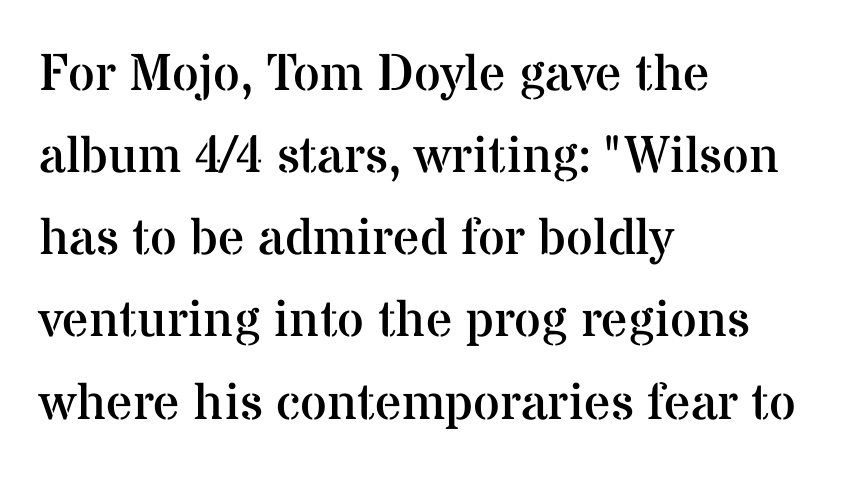
Q: Is the text bold? A: No.
Q: Is the text italic (slanted)? A: No, it is upright.
Q: Is the typeface a serif or a sans-serif typeface? A: Serif.
Q: Is the text underlined? A: No.
Q: How is the paragraph aligned? A: Left-aligned.
Q: Is the spacing between letters normal or unusually wide? A: Normal.
Q: Is the spacing between lines tight, normal or loose? A: Normal.
Q: Width (condensed, normal, or wide)? A: Normal.
Q: Stroke contrast? A: Medium.
Q: x-height? A: Medium.
Q: Monospaced? A: No.
